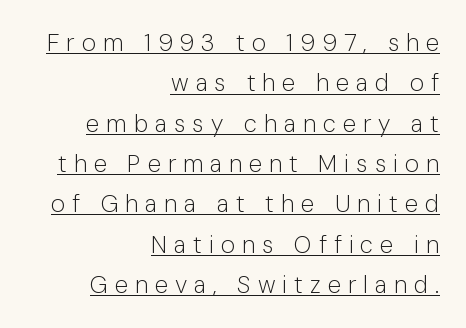
The tracking jumps out immediately: characters are airy and widely separated. You can see a thin bar hugging the bottom of the glyphs. The weight would be labelled regular, book, light, or lighter still. Style check: upright.
